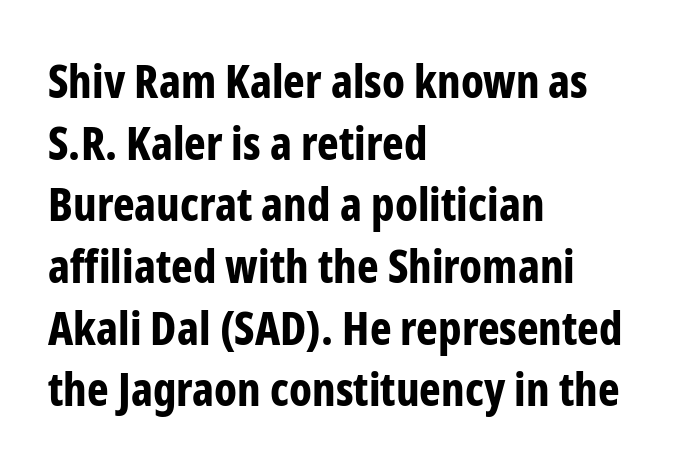
The image shows 46 px bold, condensed sans-serif type, upright; set left-aligned, normal line spacing (1.34x), normal letter spacing, not underlined; low stroke contrast and a medium x-height.
